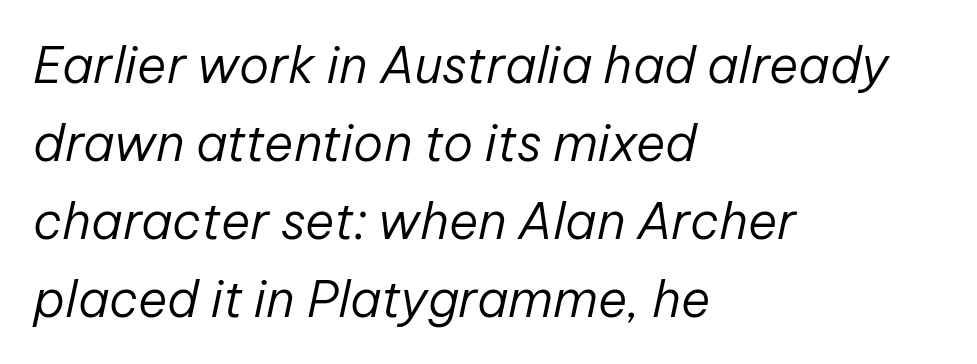
The image shows 50 px regular-weight type, italic (leaning right); set left-aligned, normal line spacing (1.56x), normal letter spacing, not underlined; low stroke contrast and a medium x-height.
